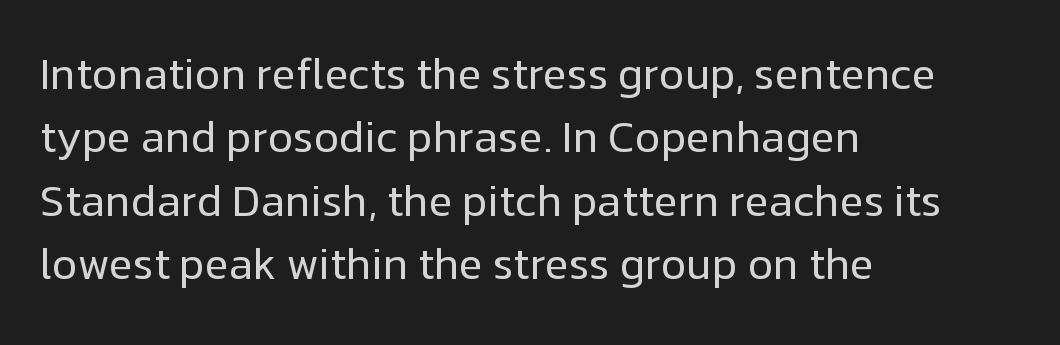
The image shows 44 px regular-weight sans-serif type, upright; set left-aligned, normal line spacing (1.44x), normal letter spacing, not underlined; low stroke contrast and a medium x-height.
